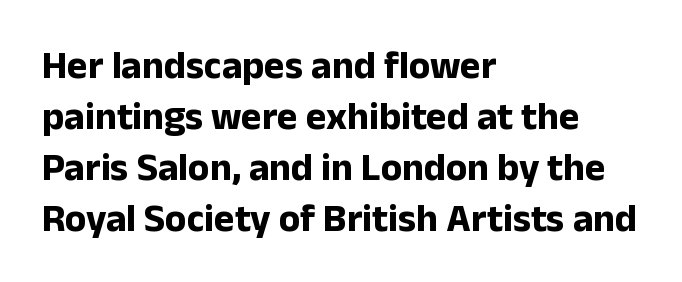
{"serif": "no", "italic": "no", "bold": "yes", "weight": "bold", "width": "normal", "stroke_contrast": "low", "x_height": "medium", "monospaced": "no", "underline": "no", "align": "left", "line_spacing": "normal", "line_spacing_ratio": 1.31, "letter_spacing": "normal", "letter_spacing_em": 0.0, "glyph_px": 39}
